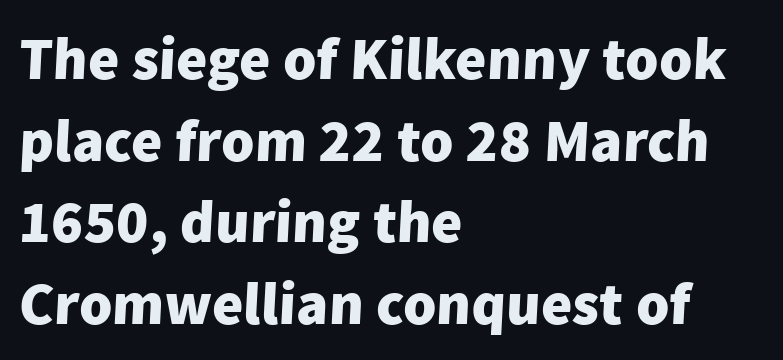
The image shows 60 px heavy sans-serif type; set left-aligned, normal line spacing (1.36x), normal letter spacing, not underlined; low stroke contrast and a medium x-height.
